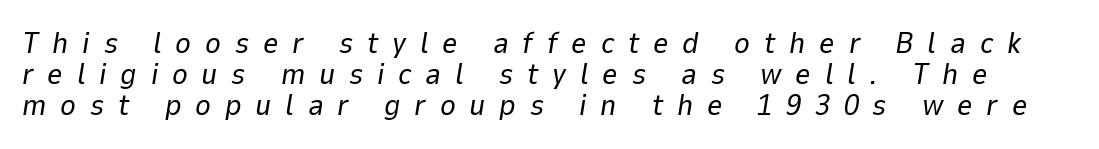
Q: Is the text bold? A: No.
Q: Is the text italic (slanted)? A: Yes, it leans right by about 9 degrees.
Q: Is the text underlined? A: No.
Q: Is the spacing between letters normal or unusually wide? A: Unusually wide.
Q: Is the spacing between lines tight, normal or loose? A: Tight.
Q: Width (condensed, normal, or wide)? A: Normal.
Q: Stroke contrast? A: Low.
Q: x-height? A: Medium.
Q: Monospaced? A: No.
